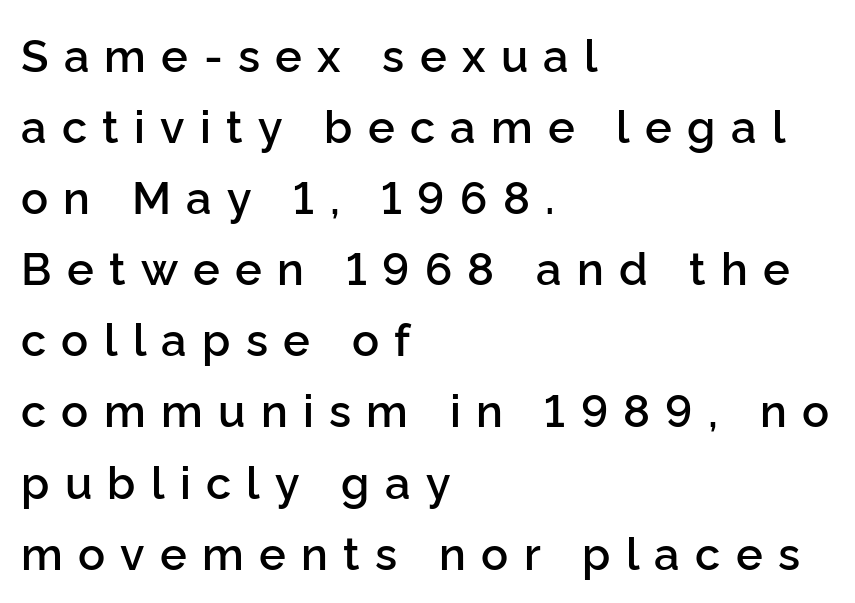
{"serif": "no", "italic": "no", "bold": "semi", "weight": "semibold", "width": "normal", "stroke_contrast": "low", "x_height": "medium", "monospaced": "no", "underline": "no", "align": "left", "line_spacing": "normal", "line_spacing_ratio": 1.58, "letter_spacing": "wide", "letter_spacing_em": 0.34, "glyph_px": 45}
